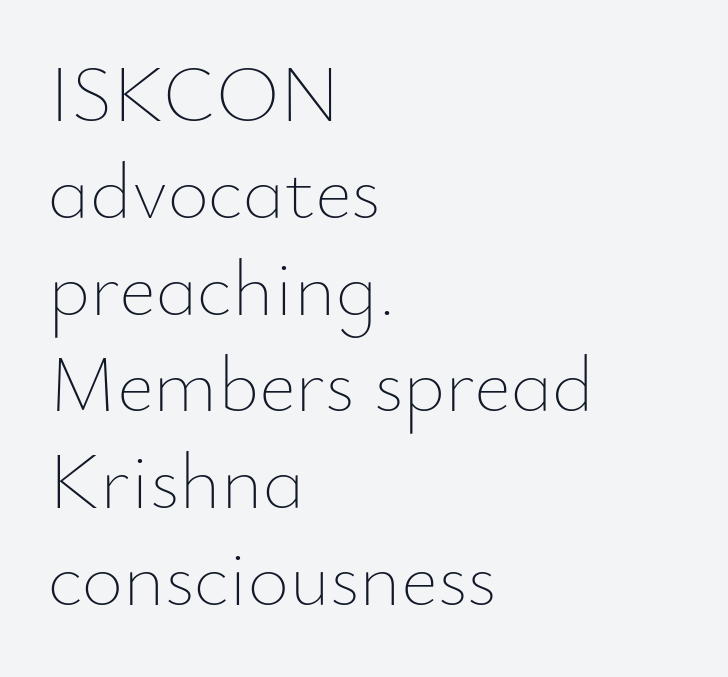
The image shows 80 px thin type, upright; set left-aligned, line spacing 1.21x, normal letter spacing, not underlined; low stroke contrast and a small x-height.
